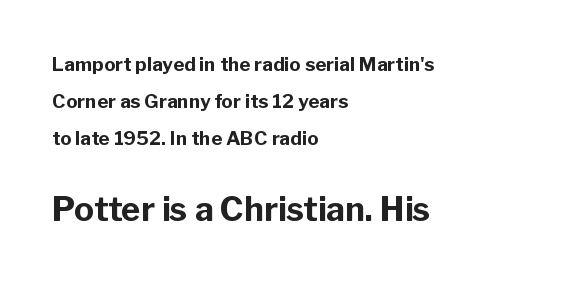
The image shows 33 px bold sans-serif type, upright; set left-aligned, loose line spacing (1.94x), normal letter spacing, not underlined; the second (bottom) block is 1.74x larger; low stroke contrast and a medium x-height.
